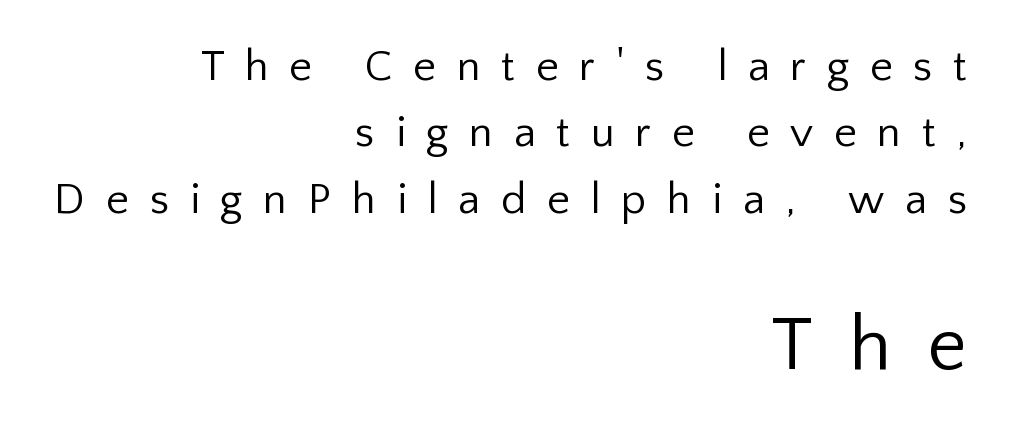
Q: Is the text bold? A: No.
Q: Is the text italic (slanted)? A: No, it is upright.
Q: Is the typeface a serif or a sans-serif typeface? A: Sans-serif.
Q: Is the text underlined? A: No.
Q: How is the paragraph aligned? A: Right-aligned.
Q: Is the spacing between letters normal or unusually wide? A: Unusually wide.
Q: Is the spacing between lines tight, normal or loose? A: Normal.
Q: Which block of text is set in a larger size, the first (top) or the second (bottom)? A: The second (bottom) one.
Q: Width (condensed, normal, or wide)? A: Normal.
Q: Stroke contrast? A: Low.
Q: x-height? A: Medium.
Q: Monospaced? A: No.
